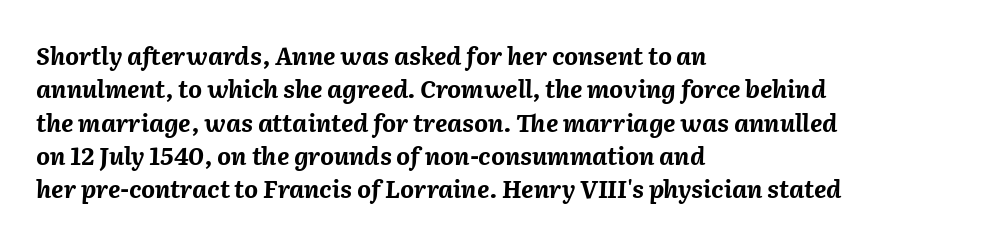
The image shows 24 px bold type, italic (leaning right); set left-aligned, normal line spacing (1.39x), normal letter spacing, not underlined.
